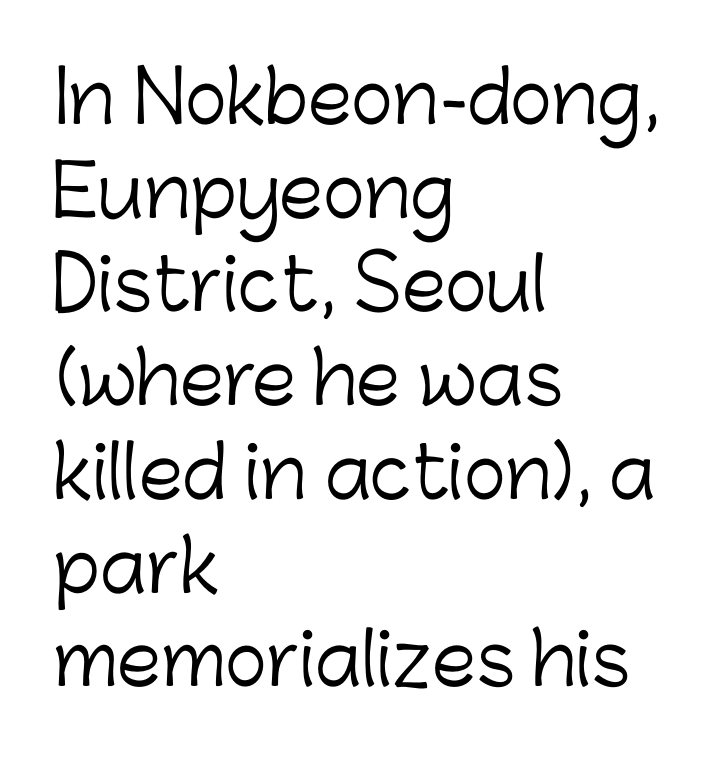
Q: Is the text bold? A: No.
Q: Is the text italic (slanted)? A: No, it is upright.
Q: Is the typeface a serif or a sans-serif typeface? A: Sans-serif.
Q: Is the text underlined? A: No.
Q: How is the paragraph aligned? A: Left-aligned.
Q: Is the spacing between letters normal or unusually wide? A: Normal.
Q: Is the spacing between lines tight, normal or loose? A: Normal.
Q: Width (condensed, normal, or wide)? A: Normal.
Q: Stroke contrast? A: Low.
Q: x-height? A: Medium.
Q: Monospaced? A: No.
